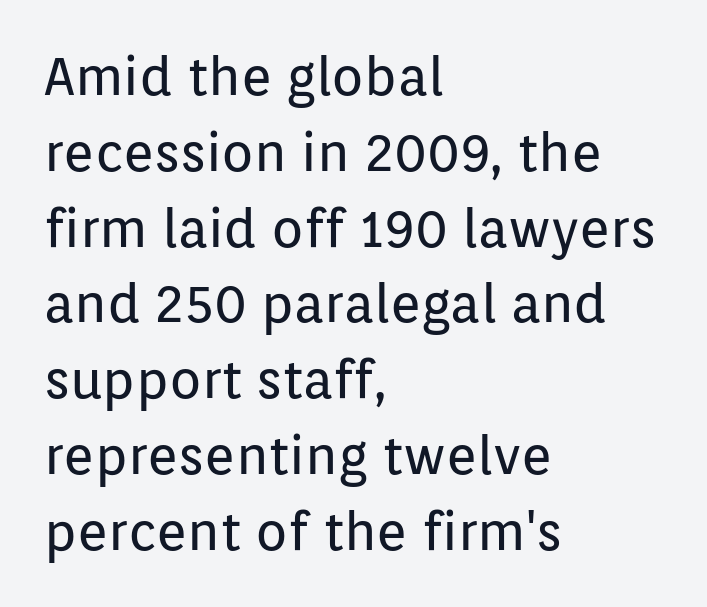
The axis of the letterforms is exactly vertical. Words appear dense and cohesive because spacing is normal. Nobody drew a line under any word here. You could not count columns in this text — the font is proportionally spaced. Check where the strokes stop: nothing finishes them off — pure sans.
